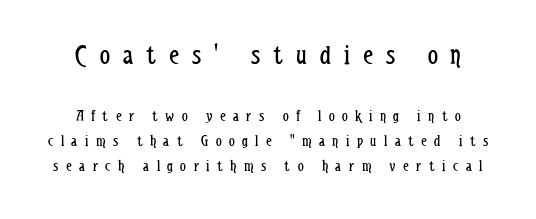
Q: Is the text bold? A: No.
Q: Is the text italic (slanted)? A: No, it is upright.
Q: Is the typeface a serif or a sans-serif typeface? A: Sans-serif.
Q: Is the text underlined? A: No.
Q: Is the spacing between letters normal or unusually wide? A: Unusually wide.
Q: Is the spacing between lines tight, normal or loose? A: Normal.
Q: Which block of text is set in a larger size, the first (top) or the second (bottom)? A: The first (top) one.
Q: Width (condensed, normal, or wide)? A: Condensed.
Q: Stroke contrast? A: Low.
Q: x-height? A: Medium.
Q: Monospaced? A: No.
